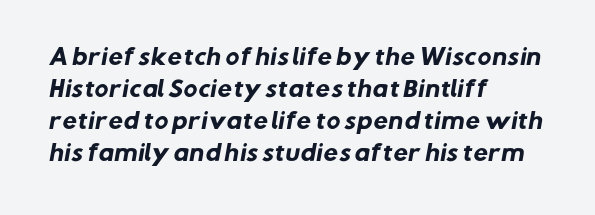
The image shows 21 px bold type; set left-aligned, normal line spacing (1.53x), normal letter spacing, not underlined.
